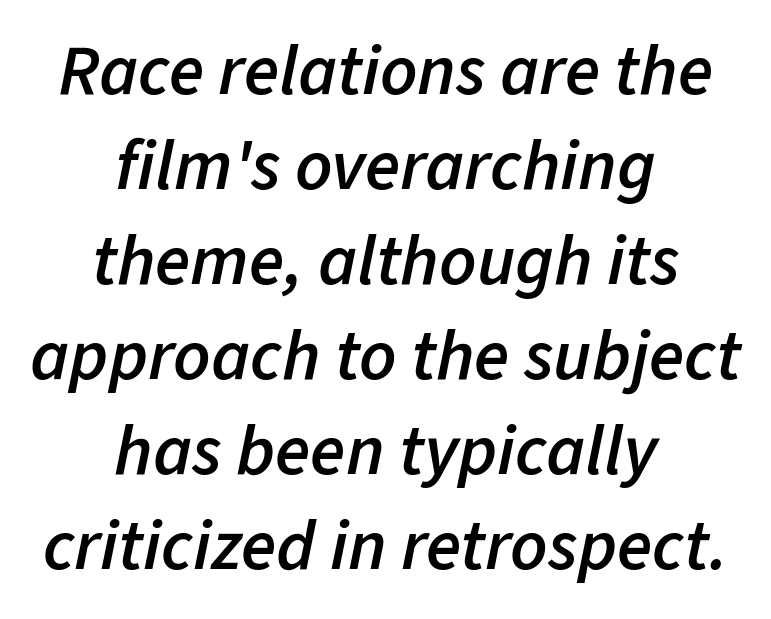
The image shows 72 px semibold type, italic (leaning right); set centered, normal line spacing (1.32x), normal letter spacing, not underlined; low stroke contrast and a medium x-height.
